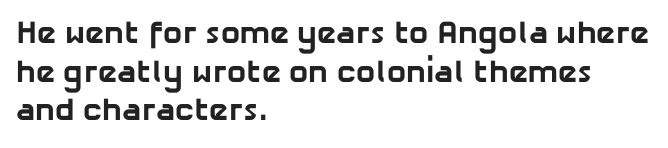
Q: Is the text bold? A: Yes.
Q: Is the typeface a serif or a sans-serif typeface? A: Sans-serif.
Q: Is the text underlined? A: No.
Q: How is the paragraph aligned? A: Left-aligned.
Q: Is the spacing between letters normal or unusually wide? A: Normal.
Q: Width (condensed, normal, or wide)? A: Normal.
Q: Stroke contrast? A: Low.
Q: x-height? A: Medium.
Q: Monospaced? A: No.
